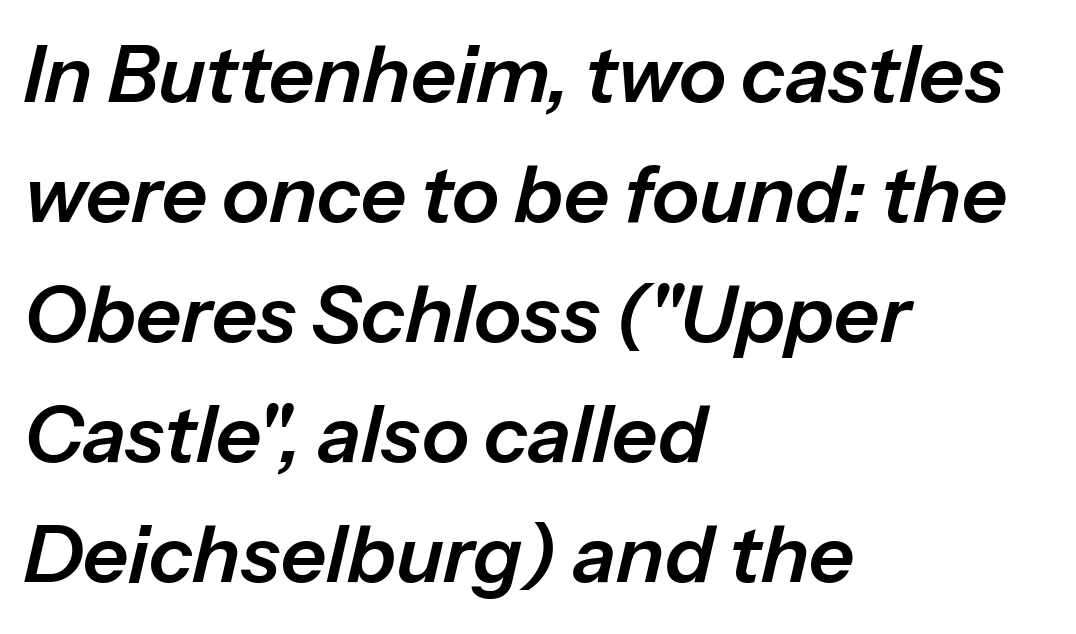
Q: Is the text italic (slanted)? A: Yes, it leans right by about 13 degrees.
Q: Is the text underlined? A: No.
Q: How is the paragraph aligned? A: Left-aligned.
Q: Is the spacing between letters normal or unusually wide? A: Normal.
Q: Is the spacing between lines tight, normal or loose? A: Normal.
Q: Width (condensed, normal, or wide)? A: Normal.
Q: Stroke contrast? A: Low.
Q: x-height? A: Medium.
Q: Monospaced? A: No.
